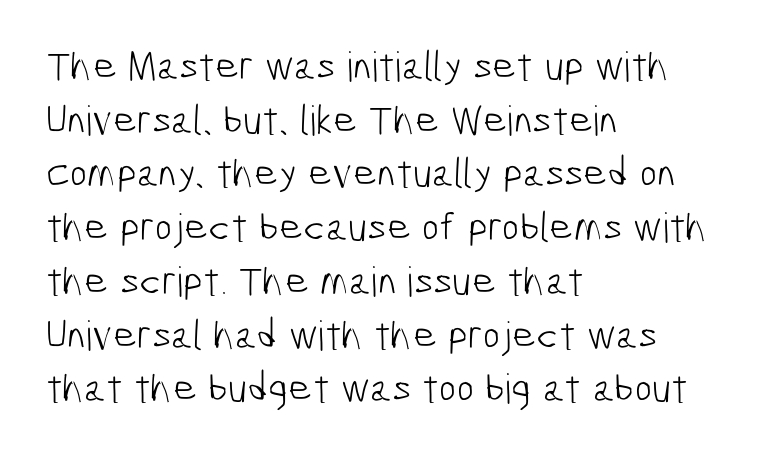
Q: Is the text bold? A: No.
Q: Is the typeface a serif or a sans-serif typeface? A: Sans-serif.
Q: Is the text underlined? A: No.
Q: How is the paragraph aligned? A: Left-aligned.
Q: Is the spacing between letters normal or unusually wide? A: Normal.
Q: Is the spacing between lines tight, normal or loose? A: Normal.
Q: Width (condensed, normal, or wide)? A: Condensed.
Q: Stroke contrast? A: Low.
Q: x-height? A: Medium.
Q: Monospaced? A: No.
